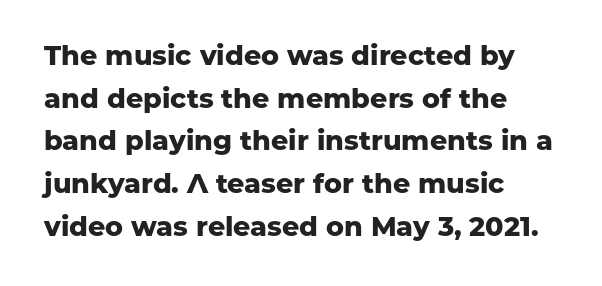
Typesetter's note: full bold, strokes at maximum text heaviness. Compared with typical paragraphs, the rows here are spaced about the same. Layout note: lines flush left. The passage shown is not underscored anywhere.
